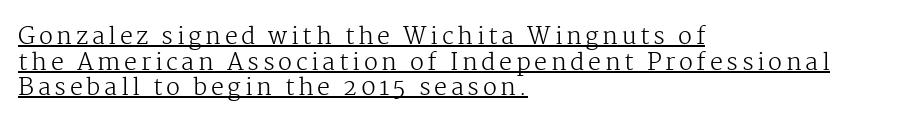
Q: Is the text bold? A: No.
Q: Is the text italic (slanted)? A: No, it is upright.
Q: Is the text underlined? A: Yes.
Q: How is the paragraph aligned? A: Left-aligned.
Q: Is the spacing between lines tight, normal or loose? A: Tight.
